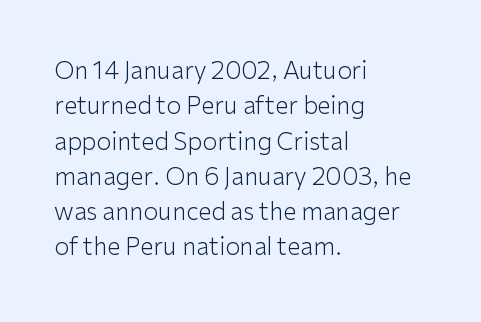
Q: Is the text bold? A: No.
Q: Is the text italic (slanted)? A: No, it is upright.
Q: Is the text underlined? A: No.
Q: How is the paragraph aligned? A: Left-aligned.
Q: Is the spacing between letters normal or unusually wide? A: Normal.
Q: Is the spacing between lines tight, normal or loose? A: Normal.
